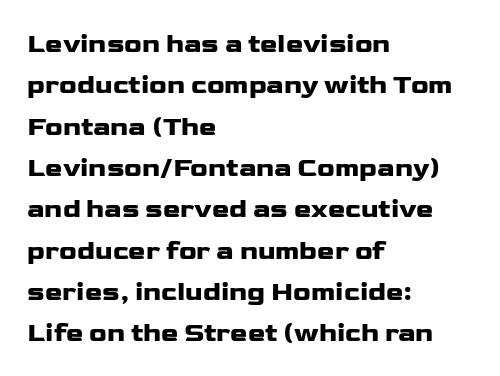
Honestly, there is no underline to notice here at all. Nothing unusual about the tracking: characters are spaced as the font intends. These lines stack with their left ends in a neat column. Posture: vertical. Normally led — the rows are evenly, conventionally spaced.
